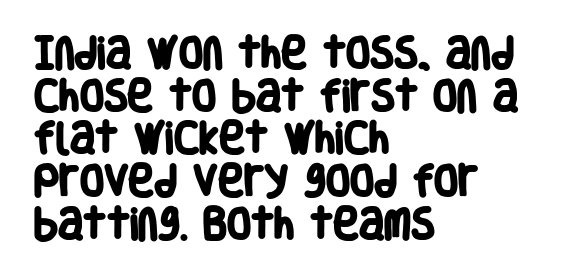
Line starts are locked; line ends wander. Is this a fixed-width face? No — the glyphs have proportional, varying widths. The passage shown is not underscored anywhere. Standard letterfit; no display-style spreading of the glyphs. This rendering employs a face without finishing strokes, i.e., a sans-serif. Heavy-handed strokes throughout: this text is bold.
